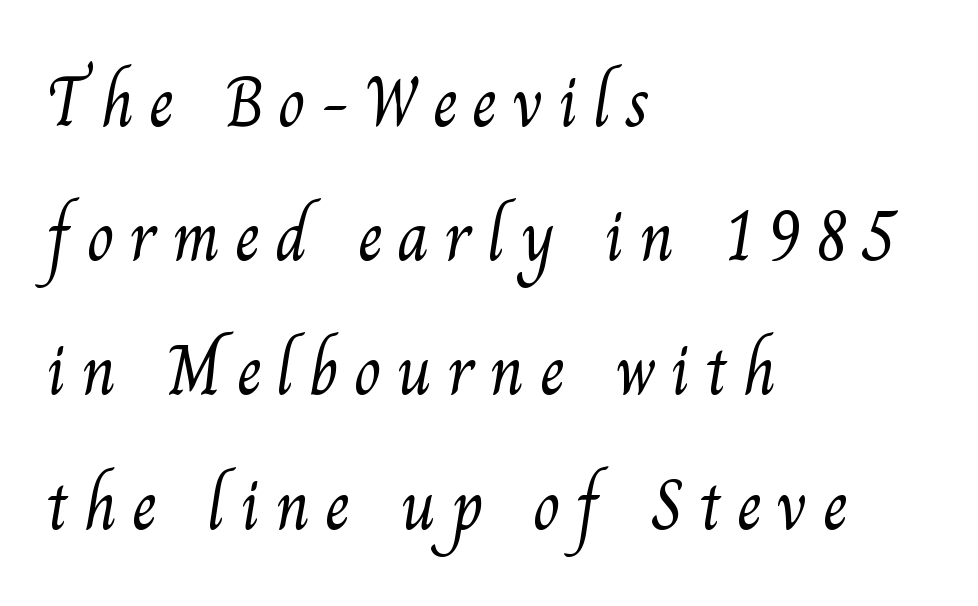
The image shows 71 px light serif type; set left-aligned, line spacing 1.89x, unusually wide letter spacing (+0.21 em), not underlined; medium stroke contrast and a small x-height.
